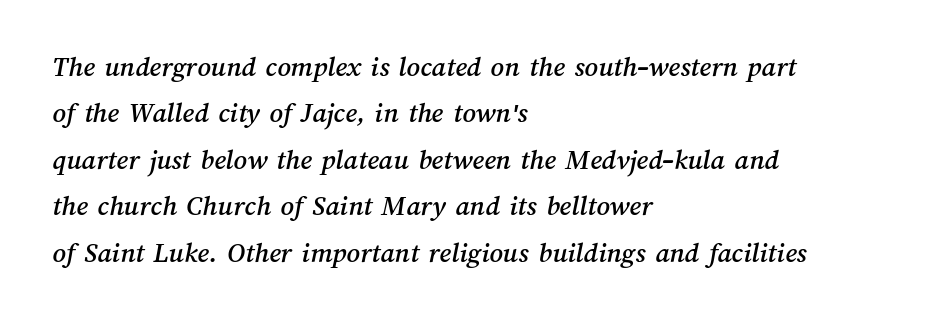
{"width": "normal", "stroke_contrast": "medium", "x_height": "medium", "monospaced": "no", "underline": "no", "align": "left", "line_spacing": "normal", "line_spacing_ratio": 1.6, "letter_spacing": "normal", "letter_spacing_em": 0.0, "glyph_px": 29}
